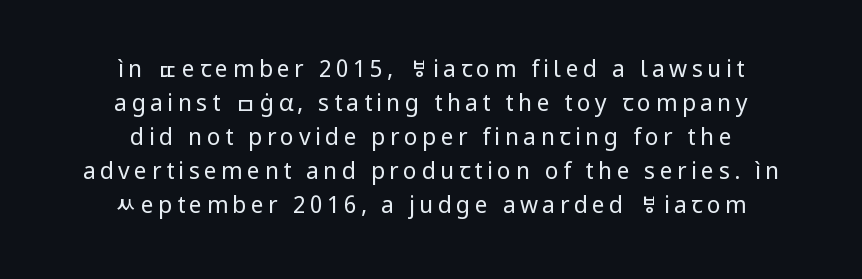
Q: Is the text bold? A: No.
Q: Is the text italic (slanted)? A: No, it is upright.
Q: Is the text underlined? A: No.
Q: How is the paragraph aligned? A: Centered.
Q: Is the spacing between lines tight, normal or loose? A: Normal.
